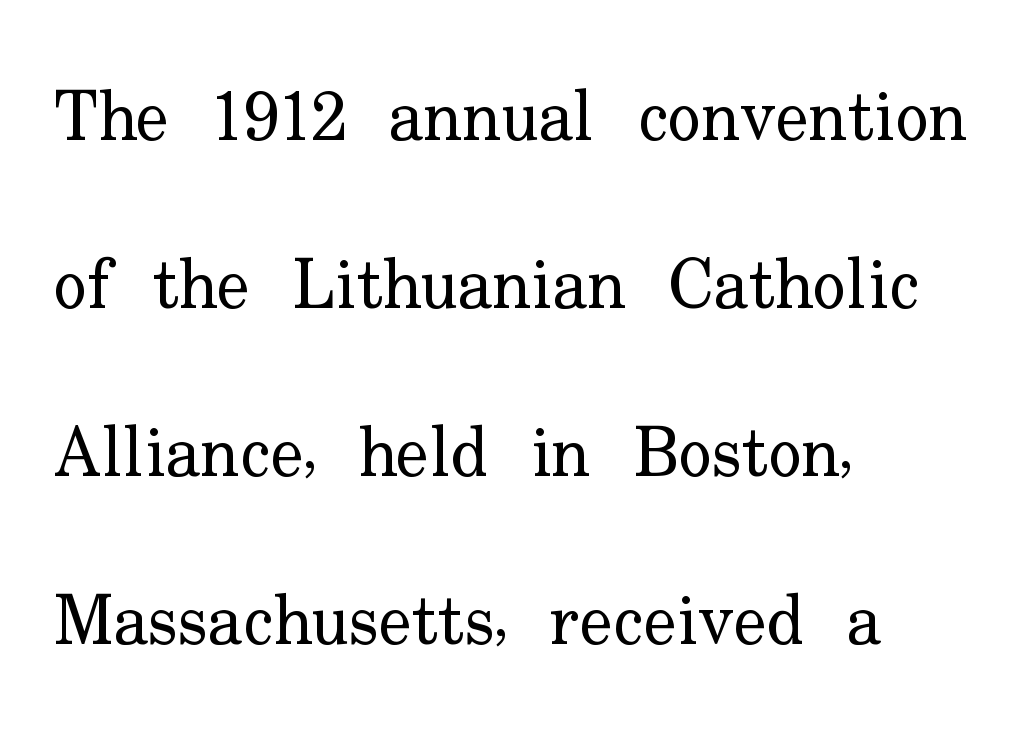
The image shows 70 px regular-weight serif type, upright; set left-aligned, loose line spacing (2.4x), normal letter spacing, not underlined; low stroke contrast and a small x-height.
